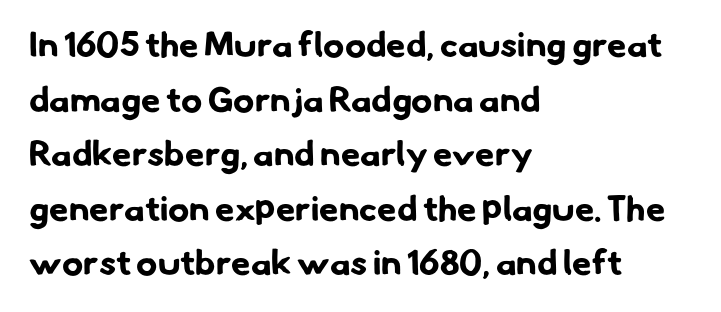
{"serif": "no", "bold": "yes", "weight": "bold", "width": "normal", "stroke_contrast": "low", "x_height": "small", "monospaced": "no", "underline": "no", "align": "left", "line_spacing": "normal", "line_spacing_ratio": 1.56, "letter_spacing": "normal", "letter_spacing_em": 0.0, "glyph_px": 35}
